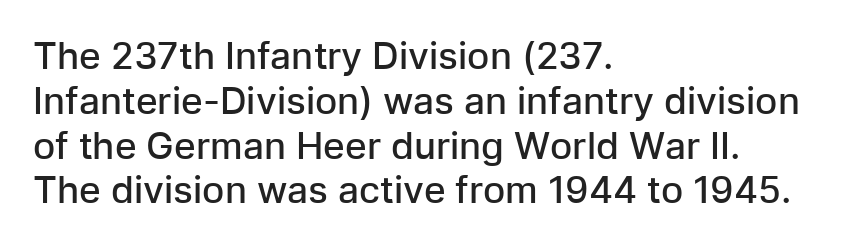
The image shows 37 px semibold sans-serif type, upright; set left-aligned, line spacing 1.21x, normal letter spacing, not underlined; low stroke contrast and a medium x-height.
